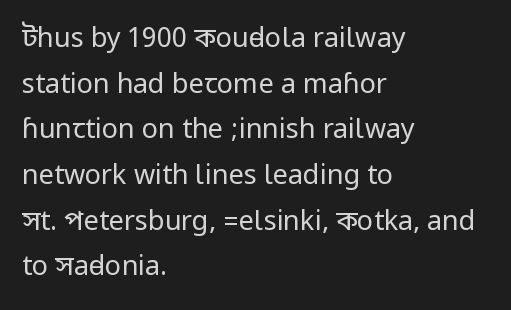
The image shows 27 px text type, upright; set left-aligned, normal line spacing (1.69x), normal letter spacing, not underlined.
